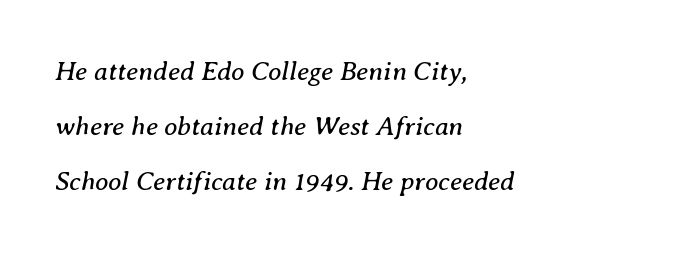
Q: Is the text bold? A: No.
Q: Is the text italic (slanted)? A: Yes, it leans right by about 8 degrees.
Q: Is the text underlined? A: No.
Q: How is the paragraph aligned? A: Left-aligned.
Q: Is the spacing between letters normal or unusually wide? A: Normal.
Q: Is the spacing between lines tight, normal or loose? A: Loose.
